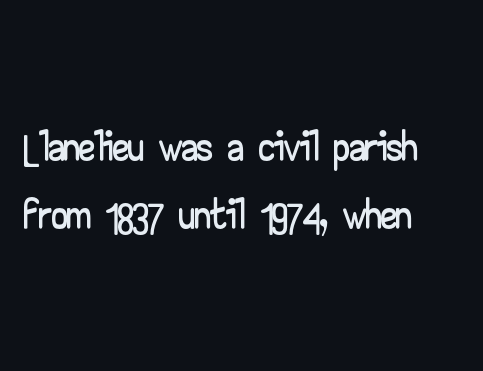
Caption: standard tracking, unaltered. To sum up the face: it is a sans, with no serifs. In terms of leading, this rendering errs on the cramped side. The space beneath each line is pristine and unruled. A typesetter would mark this as roman, not italic. The face used here is proportionally spaced, like ordinary book or web type.
